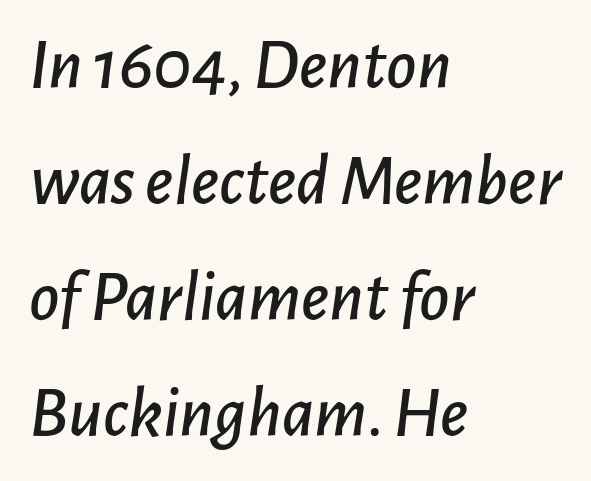
Q: Is the text italic (slanted)? A: Yes, it leans right by about 7 degrees.
Q: Is the text underlined? A: No.
Q: How is the paragraph aligned? A: Left-aligned.
Q: Is the spacing between letters normal or unusually wide? A: Normal.
Q: Is the spacing between lines tight, normal or loose? A: Normal.
Q: Width (condensed, normal, or wide)? A: Normal.
Q: Stroke contrast? A: Low.
Q: x-height? A: Medium.
Q: Monospaced? A: No.
